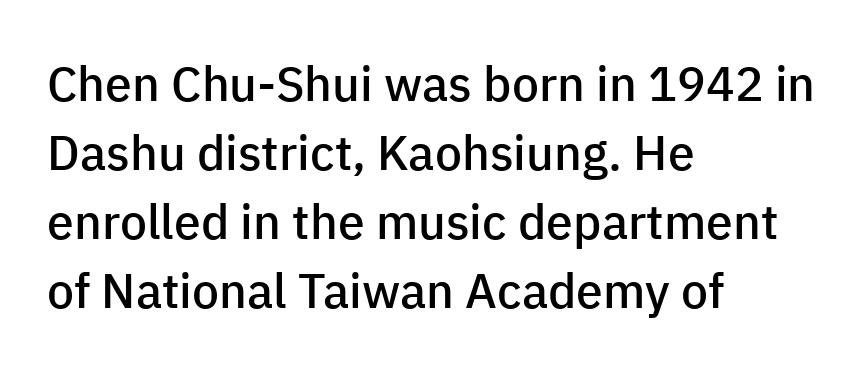
The image shows 48 px semibold sans-serif type, upright; set left-aligned, normal line spacing (1.44x), normal letter spacing, not underlined; low stroke contrast and a medium x-height.
